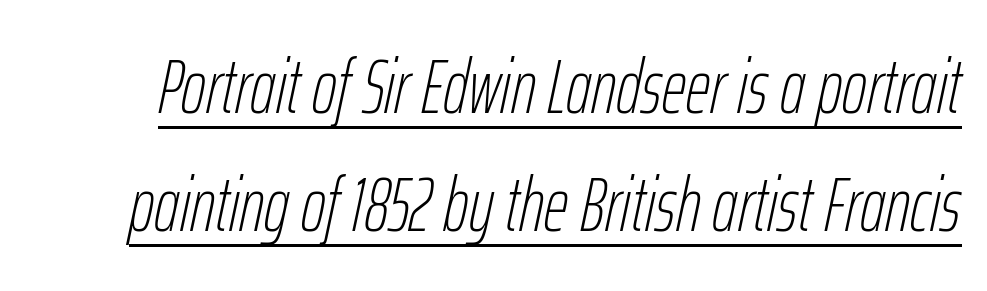
Q: Is the text bold? A: No.
Q: Is the text italic (slanted)? A: Yes, it leans right by about 12 degrees.
Q: Is the text underlined? A: Yes.
Q: Is the spacing between letters normal or unusually wide? A: Normal.
Q: Is the spacing between lines tight, normal or loose? A: Normal.
Q: Width (condensed, normal, or wide)? A: Condensed.
Q: Stroke contrast? A: Low.
Q: x-height? A: Medium.
Q: Monospaced? A: No.
